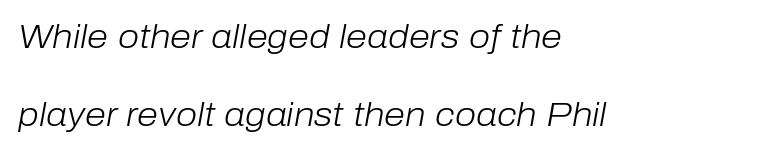
{"italic": "yes", "lean": "right", "slant_degrees": 10, "bold": "no", "weight": "light", "width": "normal", "stroke_contrast": "low", "x_height": "medium", "monospaced": "no", "underline": "no", "align": "left", "line_spacing": "loose", "line_spacing_ratio": 2.29, "letter_spacing": "normal", "letter_spacing_em": 0.0, "glyph_px": 34}
